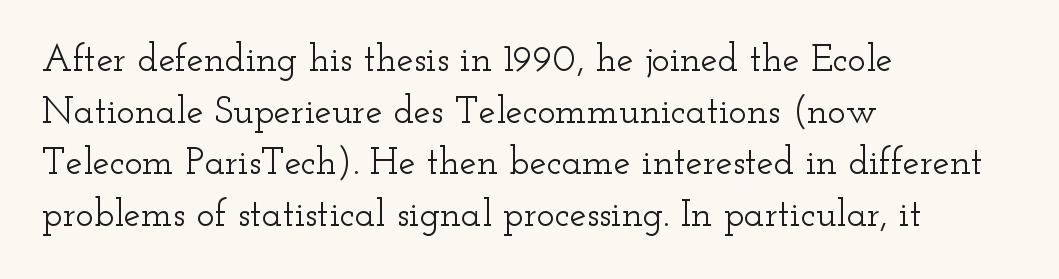
Each line starts at the same left margin while the right side varies. The glyphs are unaccompanied by any horizontal stroke below them. This rendering leaves character spacing at its baseline value. The text was rendered using a seriffed face with decorative stroke endings.
